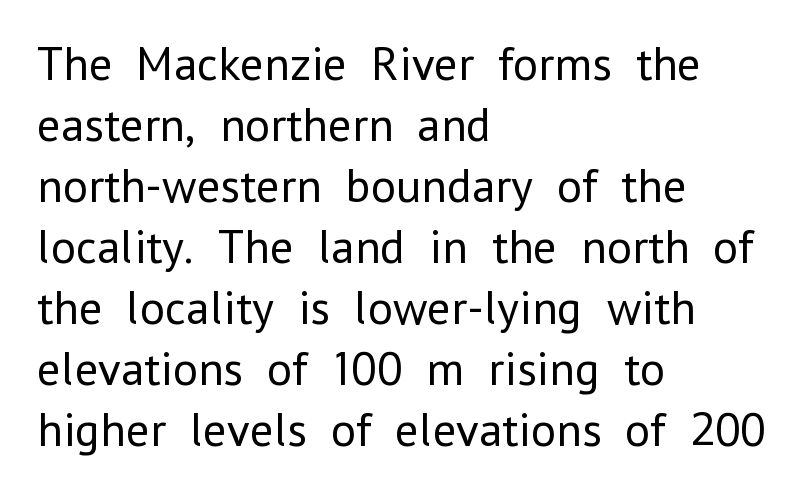
Each letter keeps its own natural width here, so spacing adapts to shape. Rendered with straight, roman letterforms. A normal amount of white space separates one row of letters from the next. Left-aligned paragraph, ragged on the right. Students, note that the glyphs here touch the page at normal intervals.
